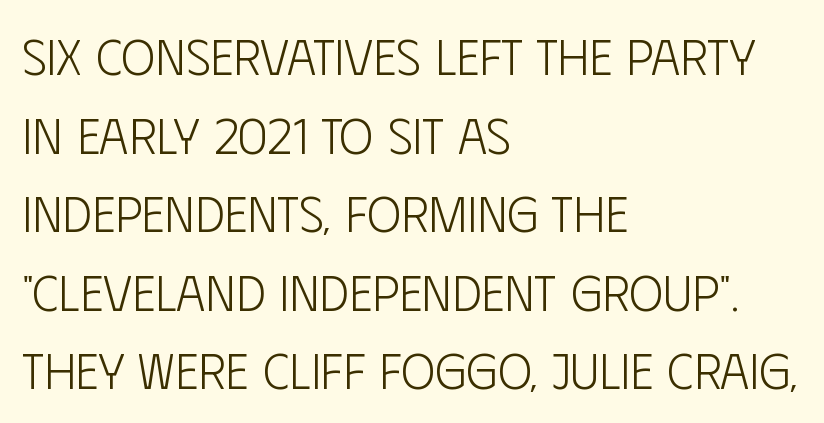
Q: Is the text bold? A: No.
Q: Is the text italic (slanted)? A: No, it is upright.
Q: Is the typeface a serif or a sans-serif typeface? A: Sans-serif.
Q: Is the text underlined? A: No.
Q: How is the paragraph aligned? A: Left-aligned.
Q: Is the spacing between letters normal or unusually wide? A: Normal.
Q: Is the spacing between lines tight, normal or loose? A: Normal.
Q: Width (condensed, normal, or wide)? A: Condensed.
Q: Stroke contrast? A: Low.
Q: x-height? A: Large.
Q: Monospaced? A: No.
